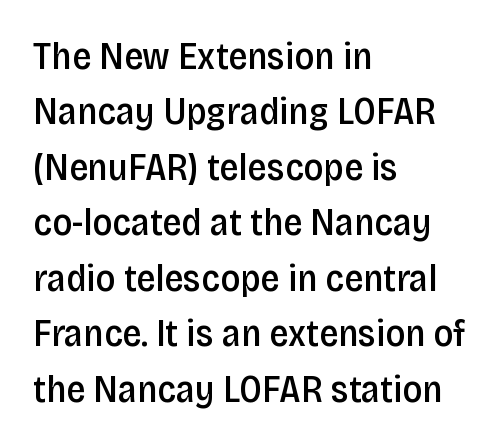
Q: Is the text bold? A: Semi-bold.
Q: Is the text italic (slanted)? A: No, it is upright.
Q: Is the typeface a serif or a sans-serif typeface? A: Sans-serif.
Q: Is the text underlined? A: No.
Q: How is the paragraph aligned? A: Left-aligned.
Q: Is the spacing between letters normal or unusually wide? A: Normal.
Q: Is the spacing between lines tight, normal or loose? A: Normal.
Q: Width (condensed, normal, or wide)? A: Condensed.
Q: Stroke contrast? A: Low.
Q: x-height? A: Large.
Q: Monospaced? A: No.
